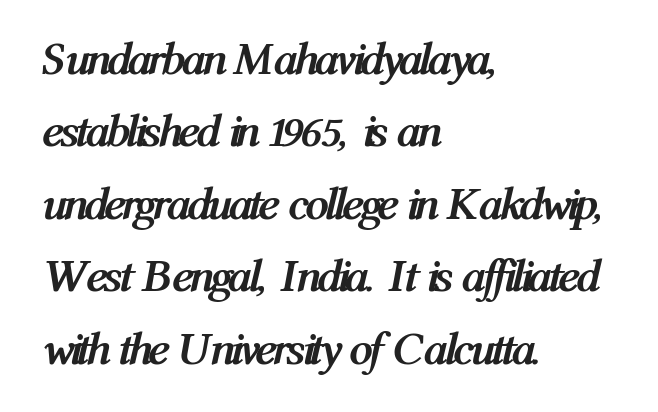
{"italic": "yes", "lean": "right", "slant_degrees": 12, "bold": "yes", "weight": "semibold", "width": "condensed", "stroke_contrast": "medium", "x_height": "medium", "monospaced": "no", "underline": "no", "align": "left", "line_spacing": "normal", "line_spacing_ratio": 1.54, "letter_spacing": "normal", "letter_spacing_em": 0.0, "glyph_px": 47}
